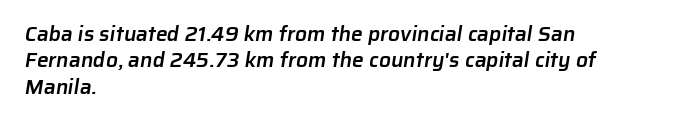
Caption: multi-line text, flush left, ragged right. In terms of weight, the rendering is demibold, just under bold. The foot of each line stays bare and open. The line texture is even and compact thanks to regular tracking. If you measured baseline to baseline, you'd find a middling distance.
